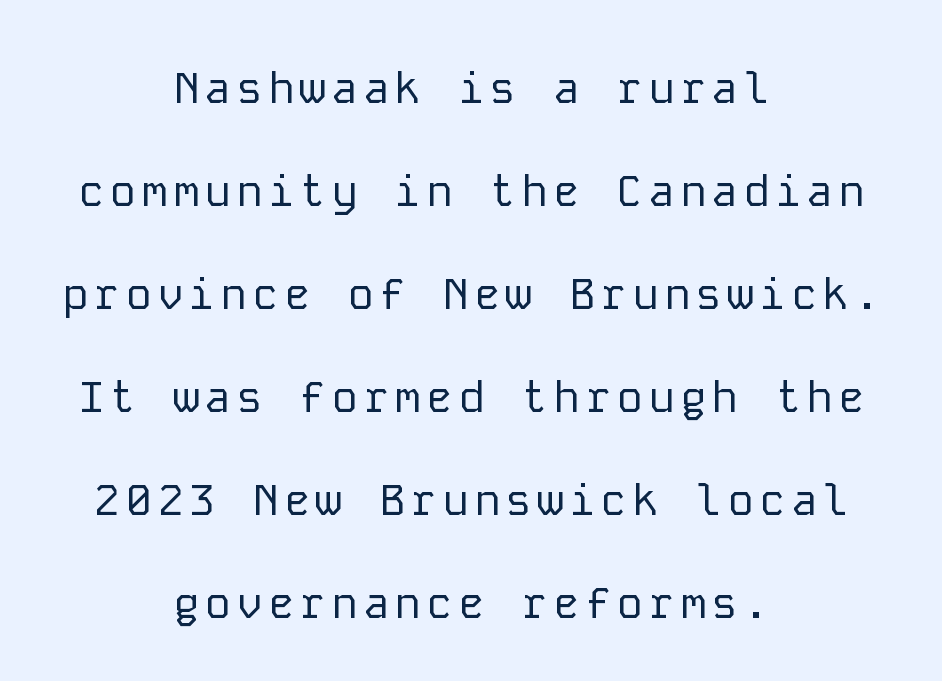
Q: Is the text bold? A: No.
Q: Is the text italic (slanted)? A: No, it is upright.
Q: Is the typeface a serif or a sans-serif typeface? A: Sans-serif.
Q: Is the text underlined? A: No.
Q: How is the paragraph aligned? A: Centered.
Q: Is the spacing between lines tight, normal or loose? A: Loose.
Q: Width (condensed, normal, or wide)? A: Normal.
Q: Stroke contrast? A: Low.
Q: x-height? A: Medium.
Q: Monospaced? A: Yes.
